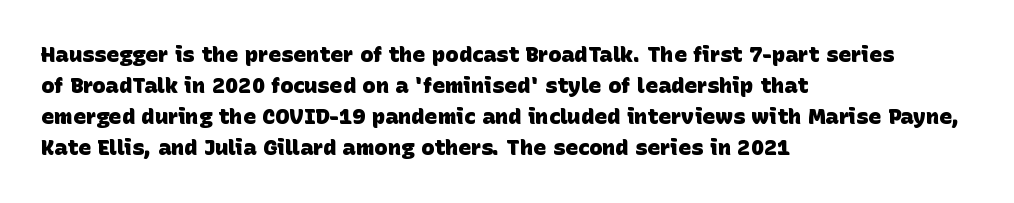
The image shows 22 px bold type; set left-aligned, normal line spacing (1.41x), normal letter spacing, not underlined.
